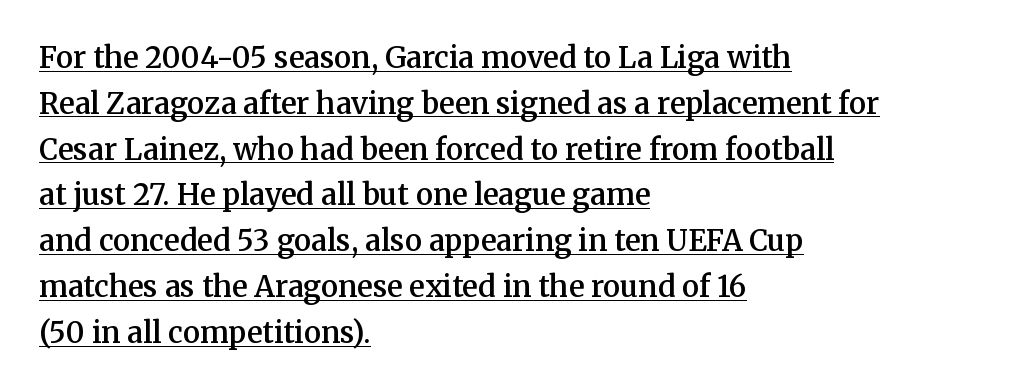
{"serif": "yes", "italic": "no", "bold": "semi", "weight": "semibold", "width": "normal", "stroke_contrast": "medium", "x_height": "medium", "monospaced": "no", "underline": "yes", "align": "left", "line_spacing": "normal", "line_spacing_ratio": 1.58, "letter_spacing": "normal", "letter_spacing_em": 0.0, "glyph_px": 29}
